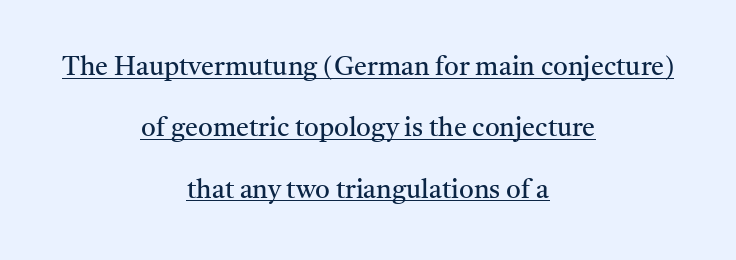
Regarding leading, the lines here are spaced well apart. Notice how the stems are strictly vertical — no italics here. The type is set solid horizontally, with unmodified tracking. Alignment: centered. The cut favours lightness, reaching ordinary text weight at its darkest. Emphasis is given by a line drawn under the lettering.
